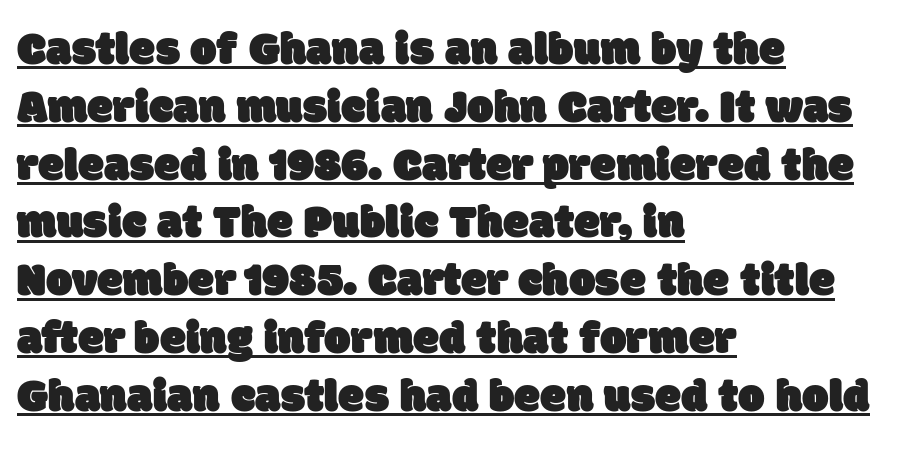
Q: Is the typeface a serif or a sans-serif typeface? A: Sans-serif.
Q: Is the text underlined? A: Yes.
Q: How is the paragraph aligned? A: Left-aligned.
Q: Is the spacing between letters normal or unusually wide? A: Normal.
Q: Width (condensed, normal, or wide)? A: Normal.
Q: Stroke contrast? A: Low.
Q: x-height? A: Large.
Q: Monospaced? A: No.
